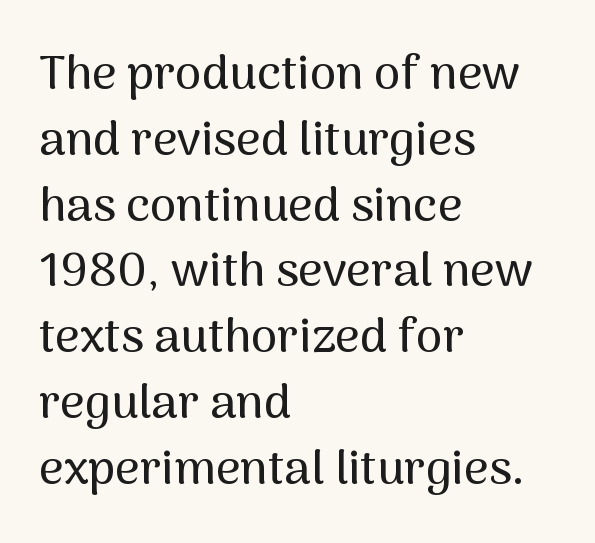
Q: Is the text italic (slanted)? A: No, it is upright.
Q: Is the typeface a serif or a sans-serif typeface? A: Sans-serif.
Q: Is the text underlined? A: No.
Q: How is the paragraph aligned? A: Left-aligned.
Q: Is the spacing between letters normal or unusually wide? A: Normal.
Q: Is the spacing between lines tight, normal or loose? A: Normal.
Q: Width (condensed, normal, or wide)? A: Normal.
Q: Stroke contrast? A: Medium.
Q: x-height? A: Medium.
Q: Monospaced? A: No.
